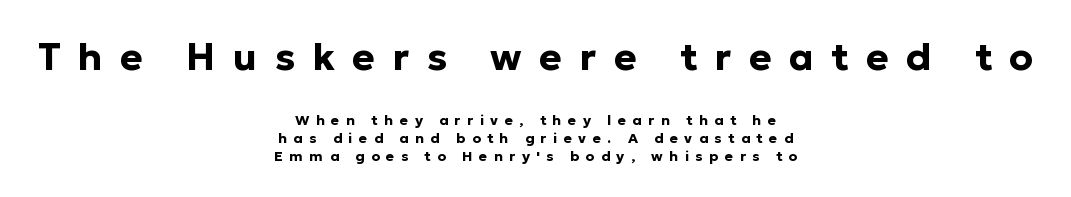
The image shows 38 px bold sans-serif type, upright; set centered, normal line spacing (1.28x), unusually wide letter spacing (+0.46 em), not underlined; the first (top) block is 2.71x larger; low stroke contrast and a medium x-height.
